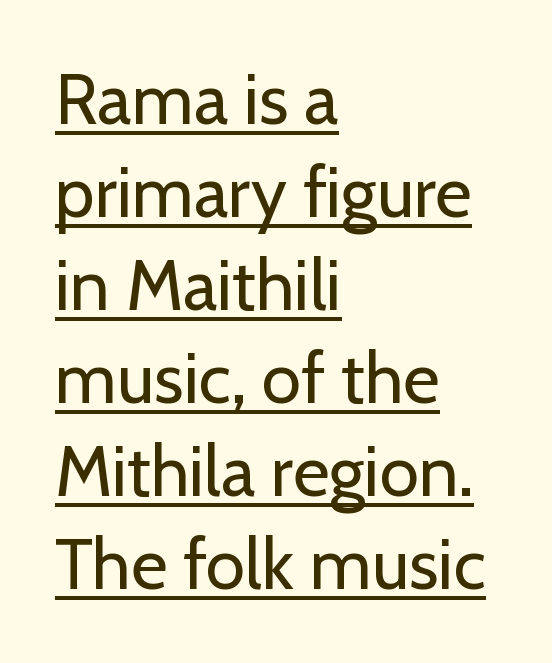
{"serif": "no", "italic": "no", "bold": "no", "weight": "regular", "width": "normal", "stroke_contrast": "low", "x_height": "medium", "monospaced": "no", "underline": "yes", "align": "left", "line_spacing": "normal", "line_spacing_ratio": 1.31, "letter_spacing": "normal", "letter_spacing_em": 0.0, "glyph_px": 71}
